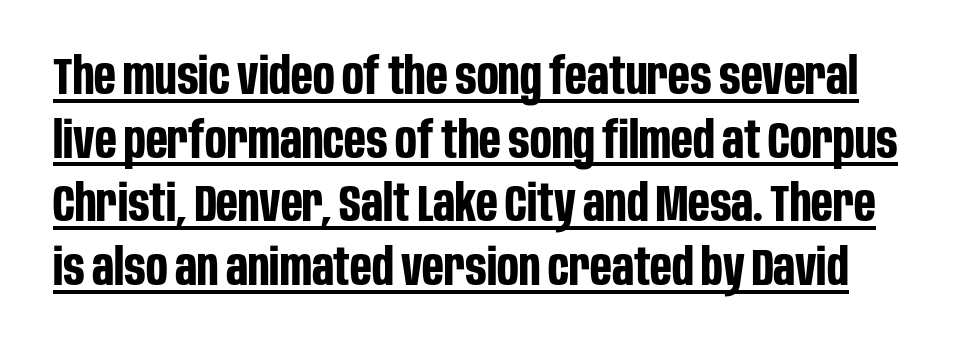
Q: Is the text bold? A: Yes.
Q: Is the text italic (slanted)? A: No, it is upright.
Q: Is the typeface a serif or a sans-serif typeface? A: Sans-serif.
Q: Is the text underlined? A: Yes.
Q: Is the spacing between letters normal or unusually wide? A: Normal.
Q: Is the spacing between lines tight, normal or loose? A: Normal.
Q: Width (condensed, normal, or wide)? A: Condensed.
Q: Stroke contrast? A: Low.
Q: x-height? A: Large.
Q: Monospaced? A: No.
